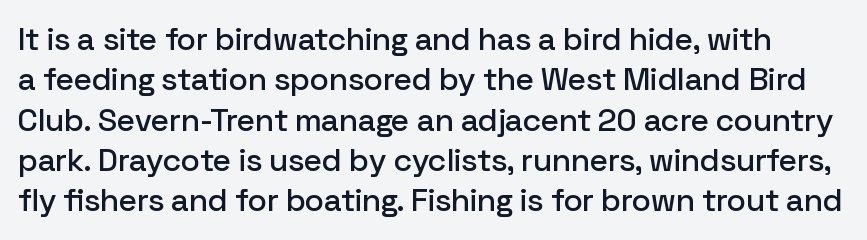
Baseline-to-baseline distance is the conventional proportion of letter height. Has an underline been added? It has not. Posture: upright roman. This sample has the flowing, uneven cadence of proportional lettering. The face used here is a sans, in the tradition of grotesques and geometrics.
